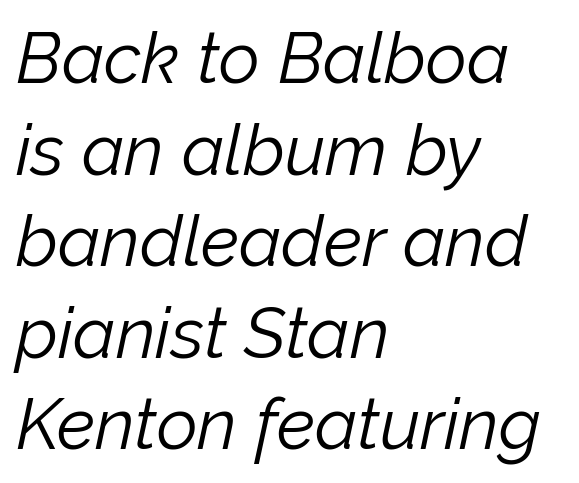
The passage shown is typed in a proportional face where columns would drift. Decoration check: the copy has no underline. If you drew a line through each stem, it would be angled. The weight tops out at a normal text grade. Alignment: flush left.
